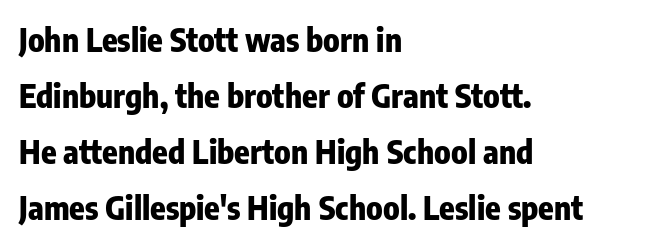
{"serif": "no", "italic": "no", "bold": "yes", "weight": "heavy", "width": "condensed", "stroke_contrast": "low", "x_height": "medium", "monospaced": "no", "underline": "no", "align": "left", "line_spacing_ratio": 1.75, "letter_spacing": "normal", "letter_spacing_em": 0.0, "glyph_px": 32}
